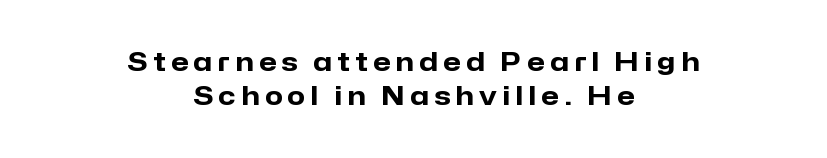
The image shows 26 px bold type, upright; set centered, normal line spacing (1.31x), unusually wide letter spacing (+0.2 em), not underlined.
